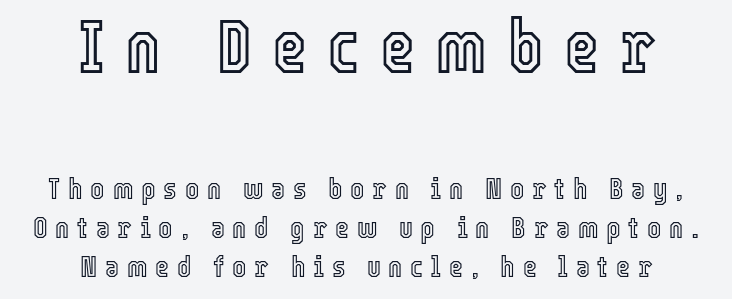
Regarding leading, the lines here are spaced in the standard way. Tracking here is generous; glyphs stand well apart from one another. Posture: upright roman. Is this a fixed-width face? No — the glyphs have proportional, varying widths. Underlining? Definitely not there.
